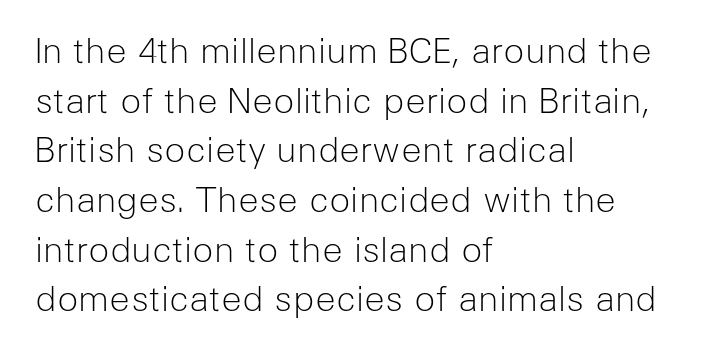
{"serif": "no", "italic": "no", "bold": "no", "weight": "light", "width": "normal", "stroke_contrast": "low", "x_height": "medium", "monospaced": "no", "underline": "no", "align": "left", "line_spacing": "normal", "line_spacing_ratio": 1.42, "letter_spacing": "normal", "letter_spacing_em": 0.0, "glyph_px": 35}
